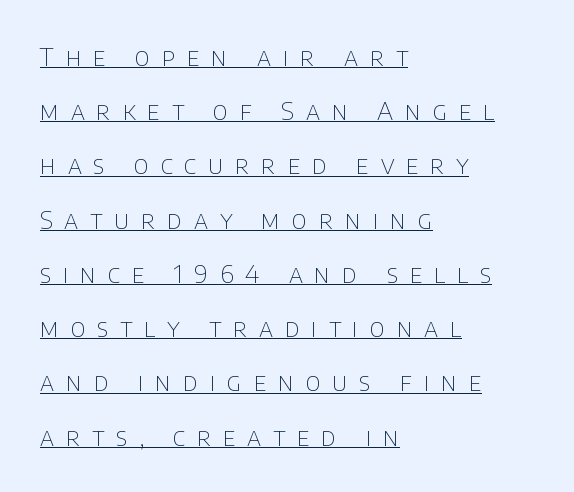
This sample uses expanded letter spacing, leaving extra air between glyphs. Teacher's note: observe the even left margin — that is flush-left alignment. The passage shown stacks its lines with a broad gap. The face used here appears with an underline applied. If you drew a line through each stem, it would be perfectly vertical. The weight tops out at a normal text grade.
